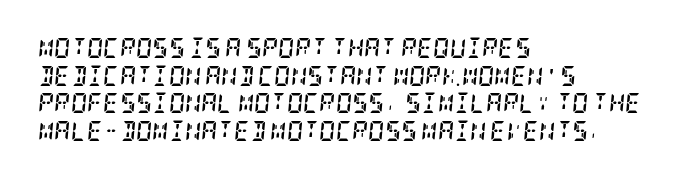
The image shows 20 px bold type, italic (leaning right); set left-aligned, normal line spacing (1.38x), normal letter spacing, not underlined.
